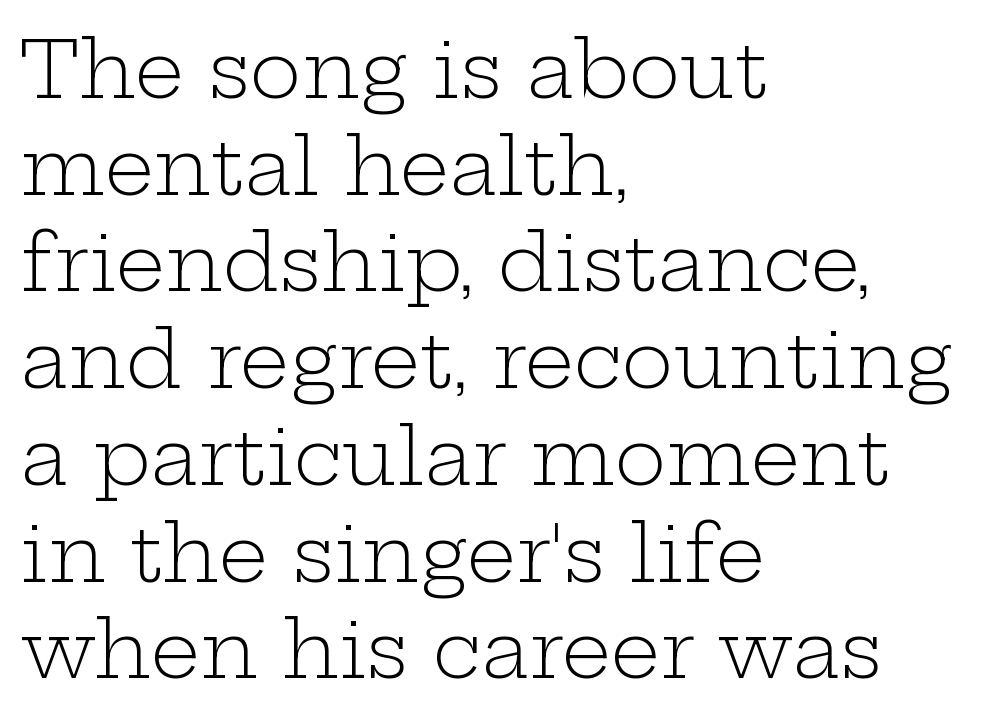
Q: Is the text bold? A: No.
Q: Is the text italic (slanted)? A: No, it is upright.
Q: Is the typeface a serif or a sans-serif typeface? A: Serif.
Q: Is the text underlined? A: No.
Q: How is the paragraph aligned? A: Left-aligned.
Q: Is the spacing between letters normal or unusually wide? A: Normal.
Q: Width (condensed, normal, or wide)? A: Wide.
Q: Stroke contrast? A: Low.
Q: x-height? A: Medium.
Q: Monospaced? A: No.
